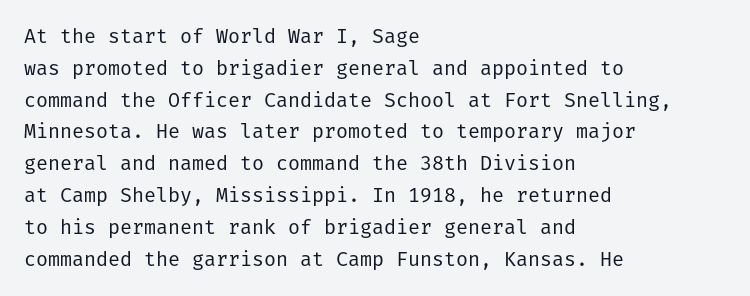
This is not heavy type; no bold has been used. Tracking here is standard; glyphs follow each other at the usual distance. Horizontal bands of white between lines are of average thickness. Underlining? Definitely not there. A student would call this left alignment; a typographer would say flush left, rag right.
